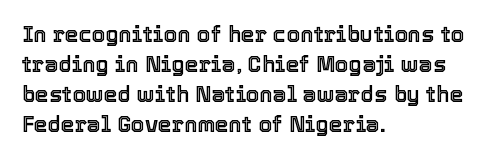
Q: Is the text italic (slanted)? A: No, it is upright.
Q: Is the text underlined? A: No.
Q: How is the paragraph aligned? A: Left-aligned.
Q: Is the spacing between letters normal or unusually wide? A: Normal.
Q: Is the spacing between lines tight, normal or loose? A: Normal.
